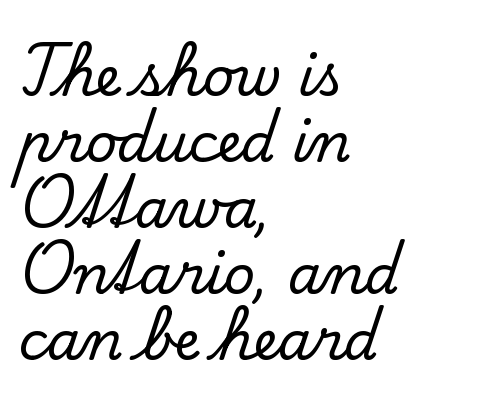
Q: Is the text italic (slanted)? A: Yes.
Q: Is the typeface a serif or a sans-serif typeface? A: Serif.
Q: Is the text underlined? A: No.
Q: How is the paragraph aligned? A: Left-aligned.
Q: Is the spacing between letters normal or unusually wide? A: Normal.
Q: Width (condensed, normal, or wide)? A: Normal.
Q: Stroke contrast? A: Low.
Q: x-height? A: Small.
Q: Monospaced? A: No.
